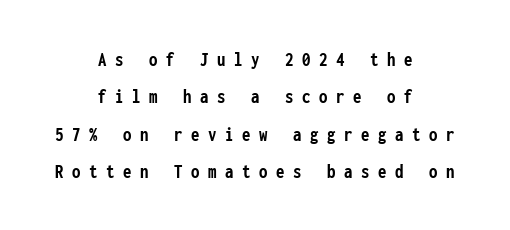
The image shows 21 px bold type, upright; set centered, line spacing 1.78x, unusually wide letter spacing (+0.41 em), not underlined.
